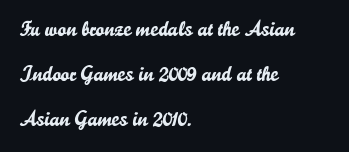
{"underline": "no", "align": "left", "line_spacing": "loose", "line_spacing_ratio": 2.14, "letter_spacing": "normal", "letter_spacing_em": 0.0, "glyph_px": 21}
